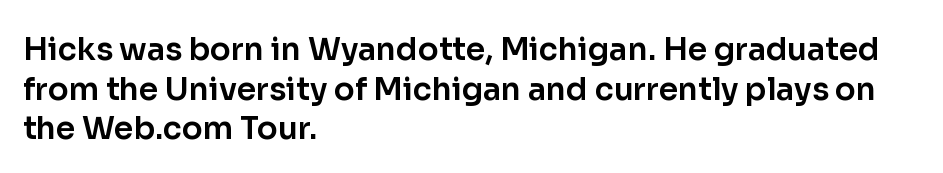
Q: Is the text italic (slanted)? A: No, it is upright.
Q: Is the typeface a serif or a sans-serif typeface? A: Sans-serif.
Q: Is the text underlined? A: No.
Q: How is the paragraph aligned? A: Left-aligned.
Q: Is the spacing between letters normal or unusually wide? A: Normal.
Q: Is the spacing between lines tight, normal or loose? A: Normal.
Q: Width (condensed, normal, or wide)? A: Normal.
Q: Stroke contrast? A: Low.
Q: x-height? A: Medium.
Q: Monospaced? A: No.
